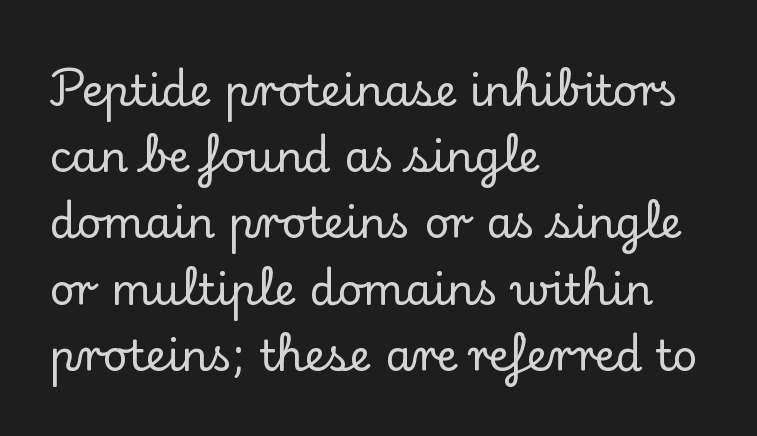
Q: Is the text italic (slanted)? A: No, it is upright.
Q: Is the typeface a serif or a sans-serif typeface? A: Serif.
Q: Is the text underlined? A: No.
Q: How is the paragraph aligned? A: Left-aligned.
Q: Is the spacing between letters normal or unusually wide? A: Normal.
Q: Is the spacing between lines tight, normal or loose? A: Normal.
Q: Width (condensed, normal, or wide)? A: Normal.
Q: Stroke contrast? A: Low.
Q: x-height? A: Small.
Q: Monospaced? A: No.
